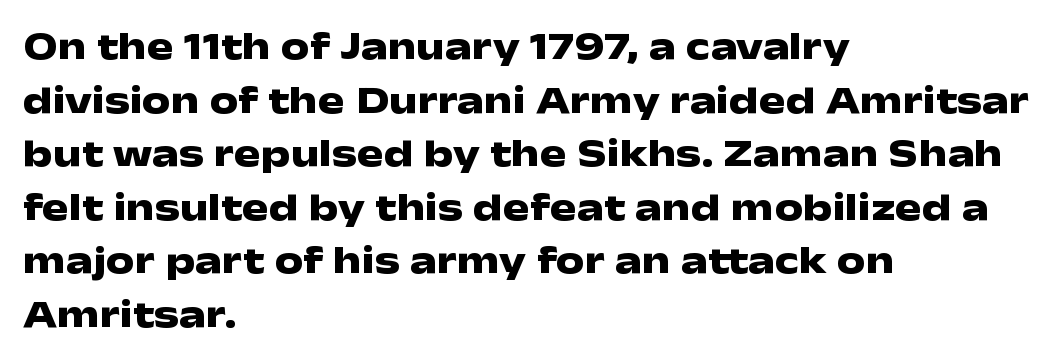
Q: Is the text bold? A: Yes.
Q: Is the text italic (slanted)? A: No, it is upright.
Q: Is the typeface a serif or a sans-serif typeface? A: Sans-serif.
Q: Is the text underlined? A: No.
Q: How is the paragraph aligned? A: Left-aligned.
Q: Is the spacing between letters normal or unusually wide? A: Normal.
Q: Is the spacing between lines tight, normal or loose? A: Normal.
Q: Width (condensed, normal, or wide)? A: Wide.
Q: Stroke contrast? A: Low.
Q: x-height? A: Medium.
Q: Monospaced? A: No.
